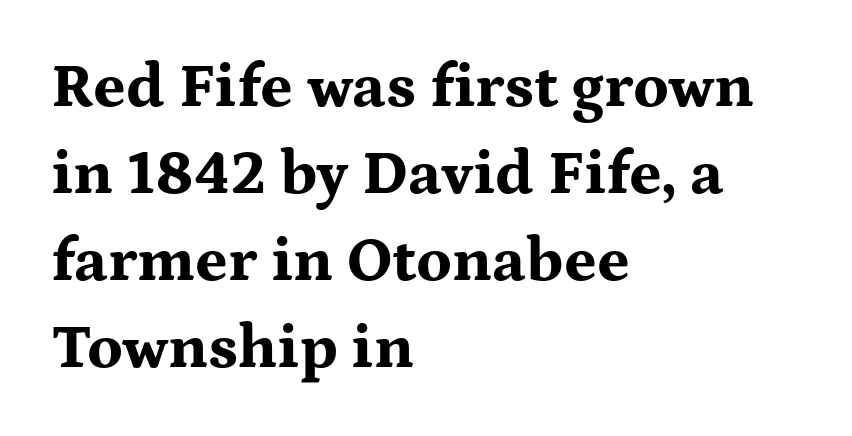
Q: Is the text bold? A: Yes.
Q: Is the text italic (slanted)? A: No, it is upright.
Q: Is the typeface a serif or a sans-serif typeface? A: Serif.
Q: Is the text underlined? A: No.
Q: How is the paragraph aligned? A: Left-aligned.
Q: Is the spacing between letters normal or unusually wide? A: Normal.
Q: Is the spacing between lines tight, normal or loose? A: Normal.
Q: Width (condensed, normal, or wide)? A: Wide.
Q: Stroke contrast? A: Medium.
Q: x-height? A: Medium.
Q: Monospaced? A: No.
